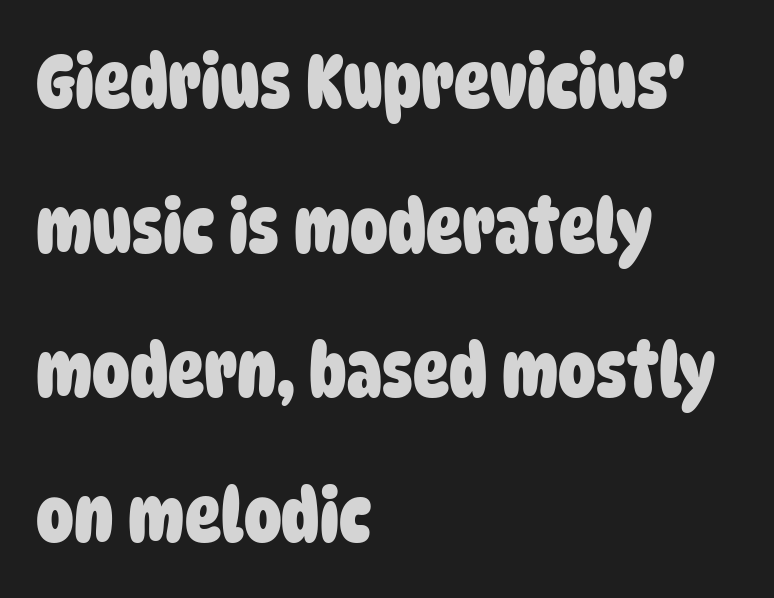
The image shows 75 px heavy, condensed sans-serif type; set left-aligned, loose line spacing (1.93x), normal letter spacing, not underlined; low stroke contrast and a large x-height.
